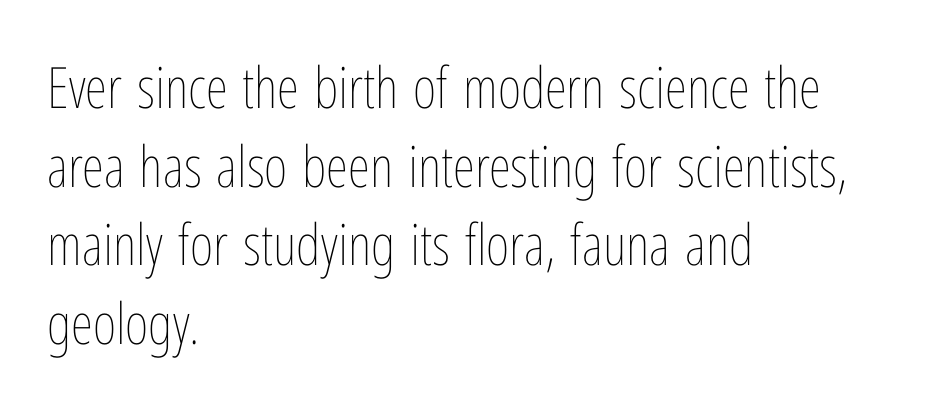
The image shows 57 px thin, condensed type, upright; set left-aligned, normal line spacing (1.38x), normal letter spacing, not underlined; low stroke contrast and a medium x-height.
